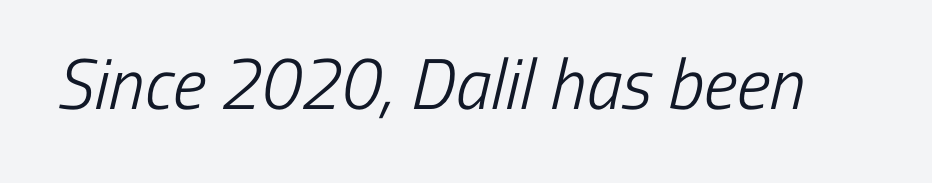
A clean baseline with only descenders dipping below it. Look at the tracking — it's just the regular setting, nothing added. Serif or sans? Sans — the stroke terminals are bare. This is not heavy type; no bold has been used. Proportional: the letters do not fall into vertical columns.
